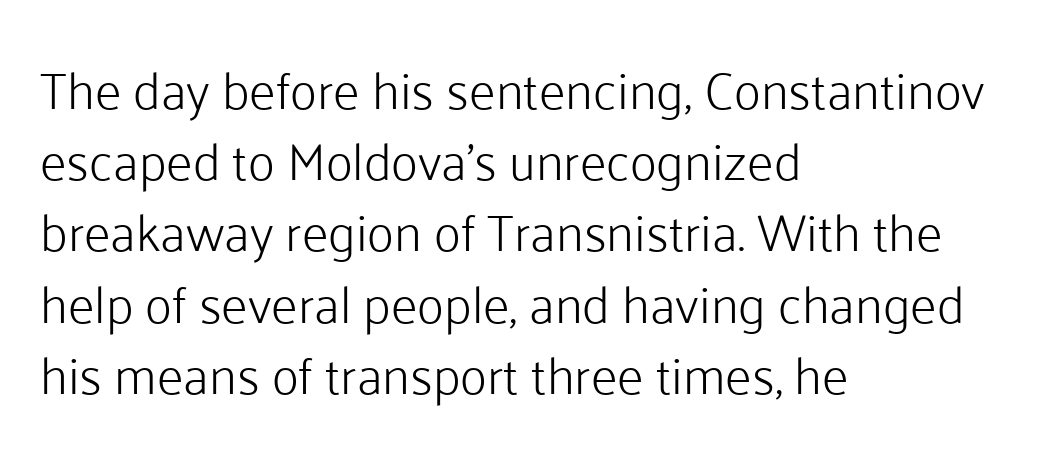
Designer's note — italics off, roman on. Counters stay open thanks to moderate or lighter strokes. The face used here is proportionally spaced, like ordinary book or web type. Characters follow at the spacing the type designer built in. The lines sit at an ordinary, default distance from one another. Alignment: flush left.
